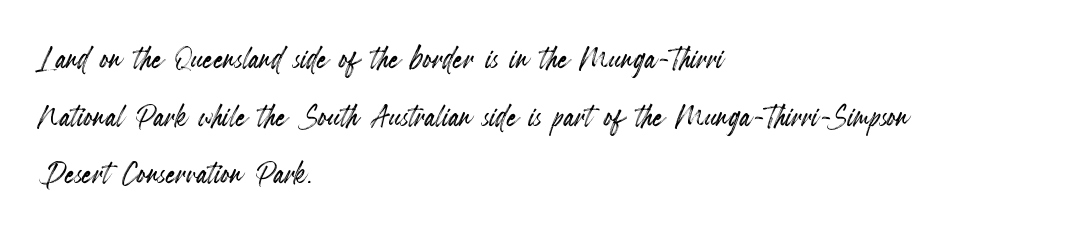
{"width": "condensed", "x_height": "small", "monospaced": "no", "underline": "no", "align": "left", "line_spacing": "normal", "line_spacing_ratio": 1.48, "letter_spacing": "normal", "letter_spacing_em": 0.0, "glyph_px": 39}
